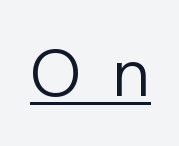
Q: Is the text bold? A: No.
Q: Is the text italic (slanted)? A: No, it is upright.
Q: Is the typeface a serif or a sans-serif typeface? A: Sans-serif.
Q: Is the text underlined? A: Yes.
Q: Is the spacing between letters normal or unusually wide? A: Unusually wide.
Q: Width (condensed, normal, or wide)? A: Normal.
Q: Stroke contrast? A: Low.
Q: x-height? A: Medium.
Q: Monospaced? A: No.
